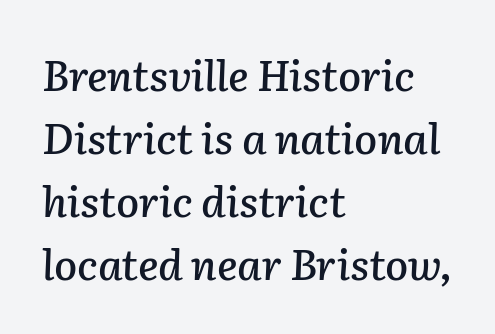
The glyphs look as if they've been sheared to an angle. Is the block centered? No — it sits flush against the left margin. Short note: letters normally spaced. Vertically, the passage feels balanced, rows spaced as you'd expect. Glance below the letters and you will spot only blank space.
